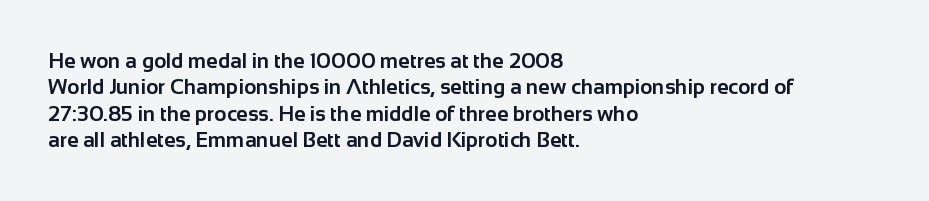
{"italic": "no", "bold": "yes", "underline": "no", "align": "left", "line_spacing": "normal", "line_spacing_ratio": 1.26, "letter_spacing": "normal", "letter_spacing_em": 0.0, "glyph_px": 21}
